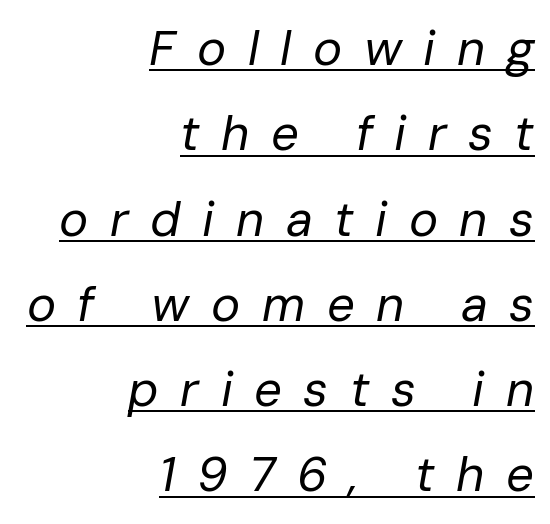
The image shows 49 px regular-weight type, italic (leaning right); set right-aligned, line spacing 1.74x, unusually wide letter spacing (+0.44 em), underlined; low stroke contrast and a medium x-height.
